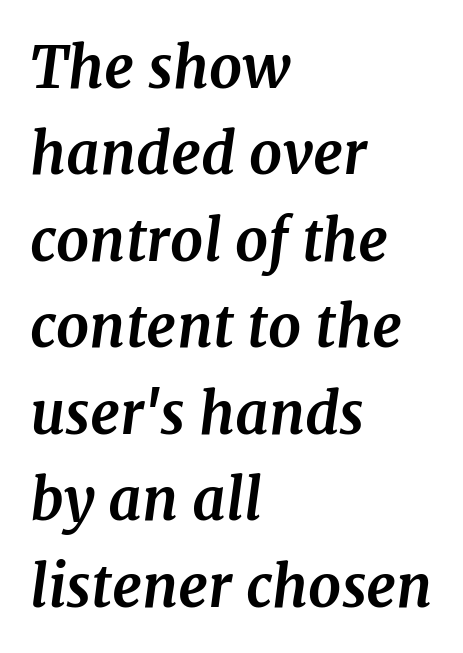
{"serif": "yes", "italic": "yes", "lean": "right", "slant_degrees": 7, "bold": "yes", "weight": "bold", "width": "normal", "stroke_contrast": "medium", "x_height": "medium", "monospaced": "no", "underline": "no", "align": "left", "line_spacing": "normal", "line_spacing_ratio": 1.49, "letter_spacing": "normal", "letter_spacing_em": 0.0, "glyph_px": 58}
